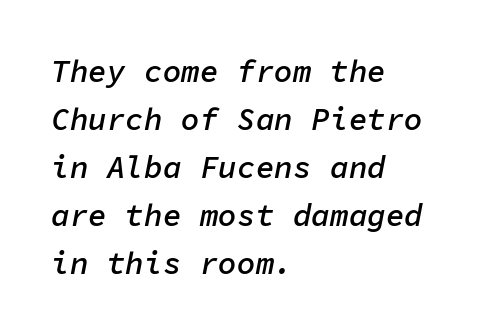
This rendering leaves character spacing at its baseline value. A typesetter would call this monospace, since all characters share one set width. The space between consecutive lines is moderate. Quick note: italic.
